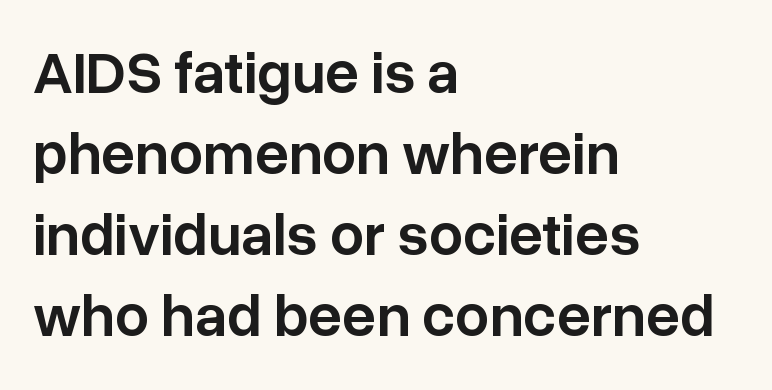
The image shows 60 px semibold sans-serif type, upright; set left-aligned, normal line spacing (1.35x), normal letter spacing, not underlined; low stroke contrast and a medium x-height.
